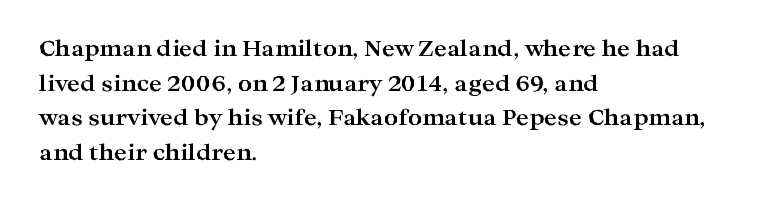
Q: Is the text bold? A: Yes.
Q: Is the text italic (slanted)? A: No, it is upright.
Q: Is the text underlined? A: No.
Q: How is the paragraph aligned? A: Left-aligned.
Q: Is the spacing between letters normal or unusually wide? A: Normal.
Q: Is the spacing between lines tight, normal or loose? A: Normal.
